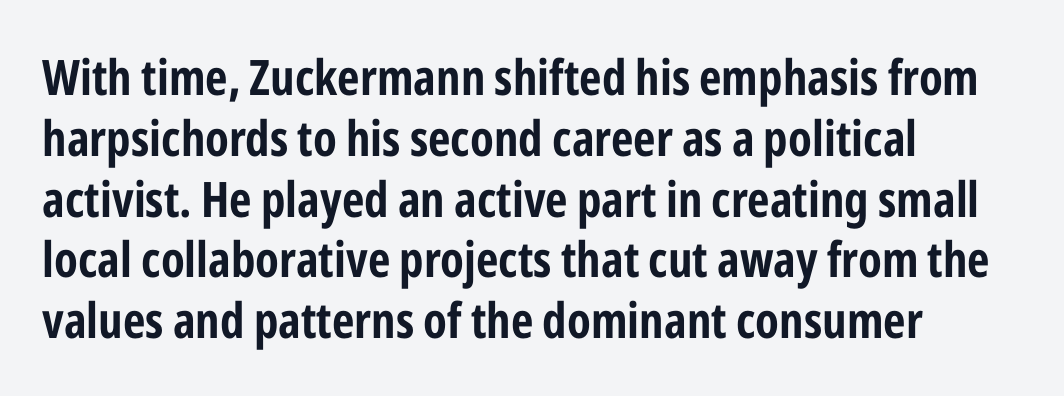
Q: Is the text italic (slanted)? A: No, it is upright.
Q: Is the typeface a serif or a sans-serif typeface? A: Sans-serif.
Q: Is the text underlined? A: No.
Q: How is the paragraph aligned? A: Left-aligned.
Q: Is the spacing between letters normal or unusually wide? A: Normal.
Q: Width (condensed, normal, or wide)? A: Condensed.
Q: Stroke contrast? A: Low.
Q: x-height? A: Medium.
Q: Monospaced? A: No.
